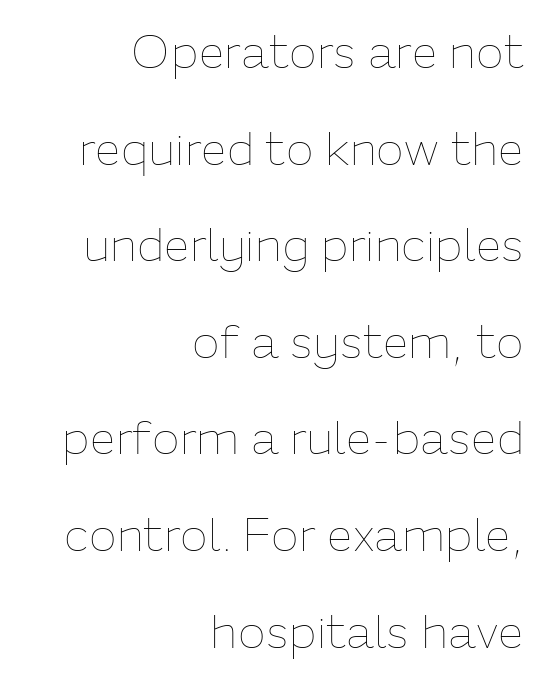
The face used here is proportionally spaced, like ordinary book or web type. Letter spacing: default. Rendered with straight, roman letterforms. Compared with a typical body face, this is equally light or lighter still. Glance below the letters and you will spot only blank space.
